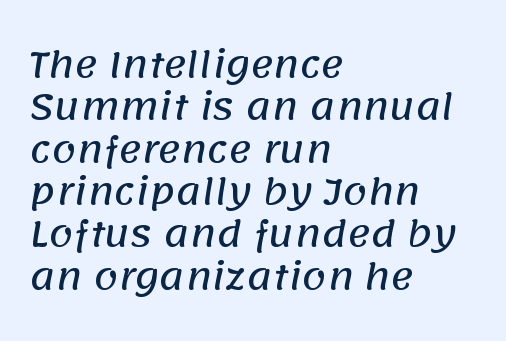
{"serif": "no", "width": "normal", "stroke_contrast": "low", "x_height": "large", "monospaced": "no", "underline": "no", "align": "left", "line_spacing_ratio": 1.21, "letter_spacing": "normal", "letter_spacing_em": 0.0, "glyph_px": 35}
